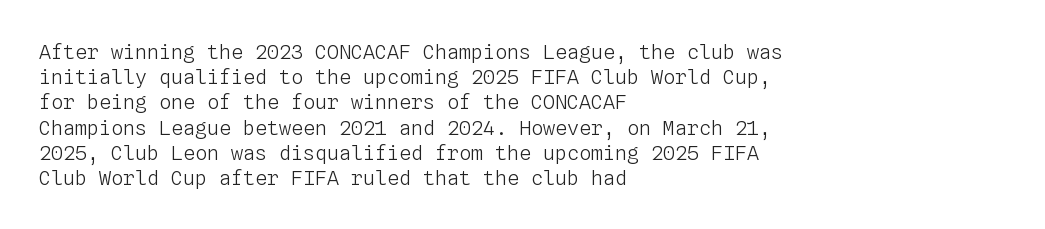
The image shows 20 px text type, upright; set left-aligned, normal line spacing (1.26x), normal letter spacing, not underlined.
